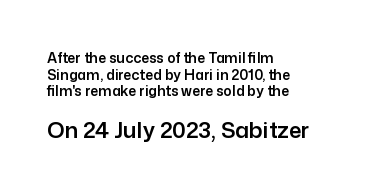
Ascenders rise straight up at ninety degrees. Of the two passages, the one underneath uses the larger point size. The letters sit at their default tracking, neither squeezed nor spread. Which margin do the lines hug? The left one — the right edge is uneven. Lines of text with bare space underneath.
